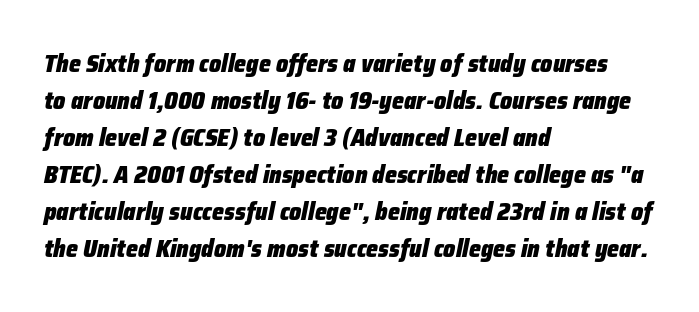
Q: Is the text bold? A: Yes.
Q: Is the text italic (slanted)? A: Yes, it leans right by about 12 degrees.
Q: Is the text underlined? A: No.
Q: How is the paragraph aligned? A: Left-aligned.
Q: Is the spacing between letters normal or unusually wide? A: Normal.
Q: Is the spacing between lines tight, normal or loose? A: Normal.
